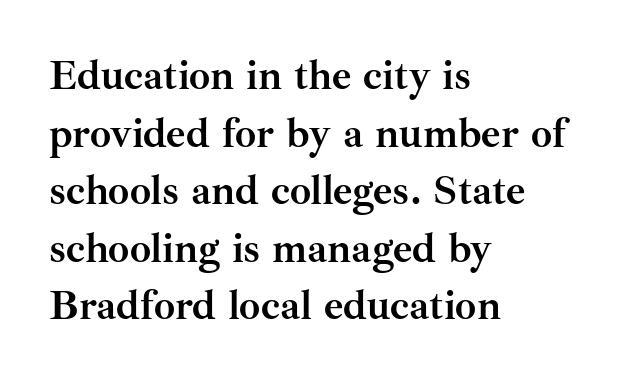
The font is running at its bold setting. Small tapered or slab feet sit at the stroke ends, so this counts as serif. A student would call this left alignment; a typographer would say flush left, rag right. The baseline area is clear. Notice how descenders clear the ascenders below comfortably — that's standard leading.
